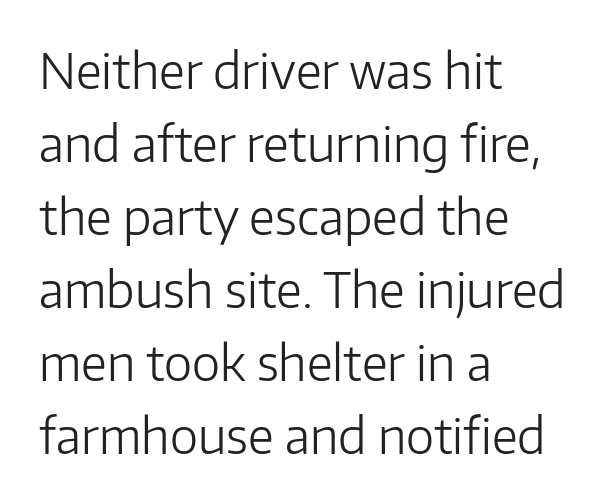
{"serif": "no", "italic": "no", "bold": "no", "weight": "light", "width": "normal", "stroke_contrast": "low", "x_height": "medium", "monospaced": "no", "underline": "no", "align": "left", "line_spacing": "normal", "line_spacing_ratio": 1.52, "letter_spacing": "normal", "letter_spacing_em": 0.0, "glyph_px": 48}
